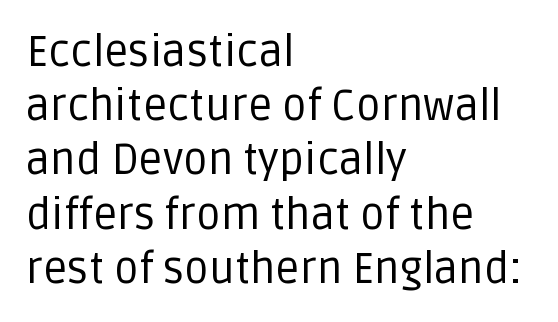
The image shows 43 px regular-weight sans-serif type, upright; set left-aligned, normal line spacing (1.26x), normal letter spacing, not underlined; low stroke contrast and a large x-height.
